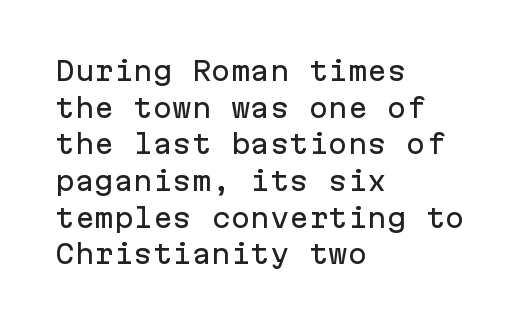
Here the glyphs are tracked normally, forming tight word shapes. Upright lettering throughout. Underline: absent. The lines are quadded left.
